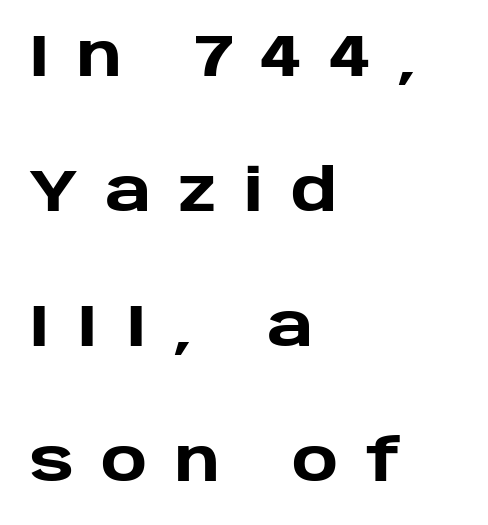
Line beginnings align vertically; line endings do not. Each word looks stretched out because of the extra space between its letters. Think of a printed novel: that variable character pitch is what you see here. The lines are spread far apart with generous leading. A roman cut, with each character standing at attention. The glyphs in this specimen are sans serif.
